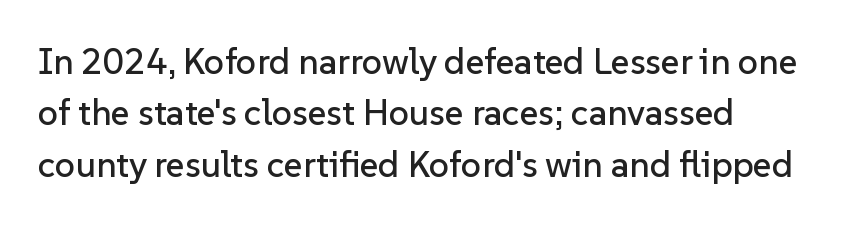
The rag falls on the right side of this text block. Posture: vertical. Beneath every word, the page is bare. You could not count columns in this text — the font is proportionally spaced. Honestly, the letter spacing is just normal — you wouldn't notice it. Type style note: lacks serifs.
